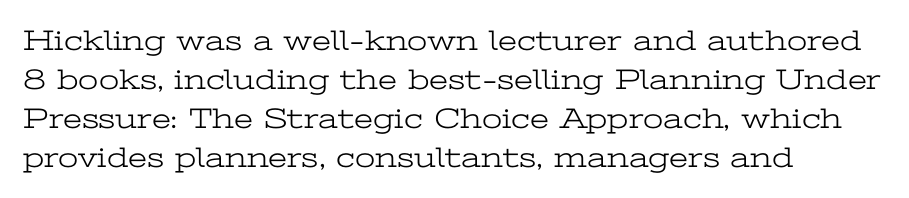
{"serif": "yes", "italic": "no", "bold": "no", "weight": "light", "width": "wide", "stroke_contrast": "low", "x_height": "medium", "monospaced": "no", "underline": "no", "align": "left", "line_spacing": "normal", "line_spacing_ratio": 1.35, "letter_spacing": "normal", "letter_spacing_em": 0.0, "glyph_px": 29}
